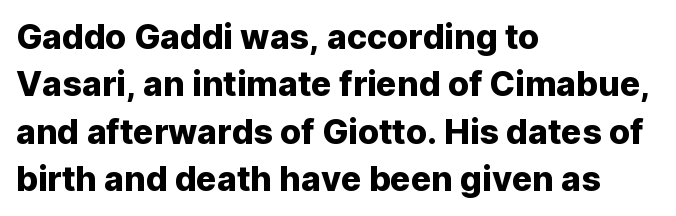
The image shows 34 px sans-serif type, upright; set left-aligned, normal line spacing (1.39x), normal letter spacing, not underlined; low stroke contrast and a medium x-height.
